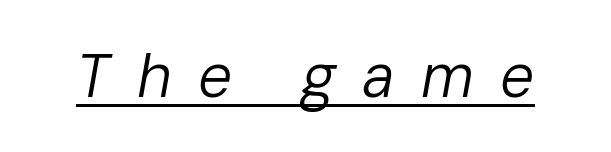
The image shows 61 px regular-weight type, italic (leaning right); set unusually wide letter spacing (+0.43 em), underlined; low stroke contrast and a medium x-height.
